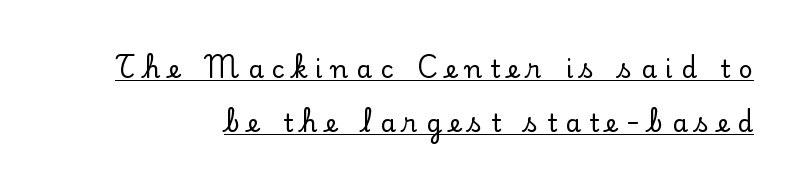
{"italic": "no", "underline": "yes", "line_spacing": "loose", "line_spacing_ratio": 2.16, "letter_spacing": "wide", "letter_spacing_em": 0.33, "glyph_px": 25}
